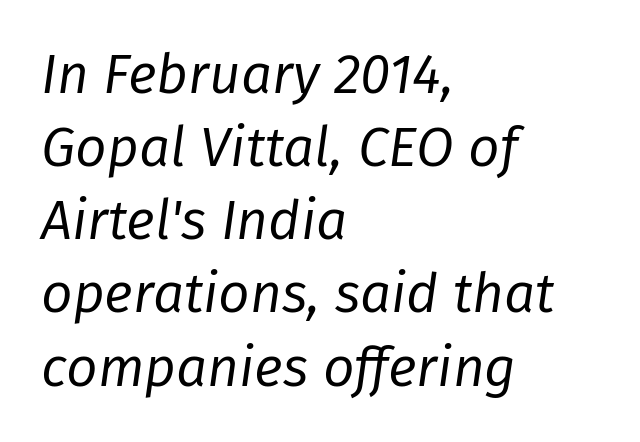
The image shows 55 px regular-weight type, italic (leaning right); set left-aligned, normal line spacing (1.33x), normal letter spacing, not underlined; low stroke contrast and a medium x-height.
